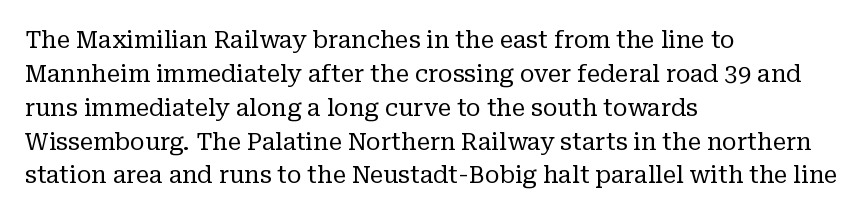
Decoration check: the copy has no underline. Teacher's note: observe the even left margin — that is flush-left alignment. Interline gaps are of average width in this sample. No chunkiness to these letters — they're not bold. These lines were composed using upright roman letters.
